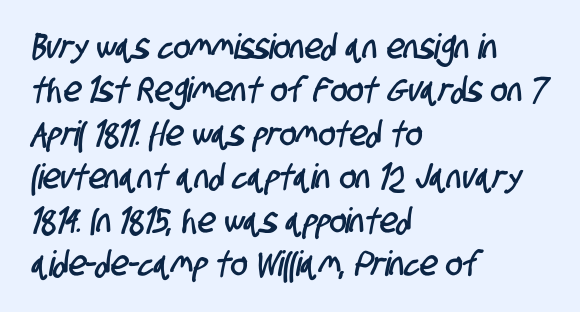
Default kerning and tracking; the words read as compact shapes. Here the designer chose a conventional face with non-uniform glyph widths. Plain, unruled lines of type. These lines are composed in type without serifs. The ragged edge is on the right, which tells us the setting is flush left.
